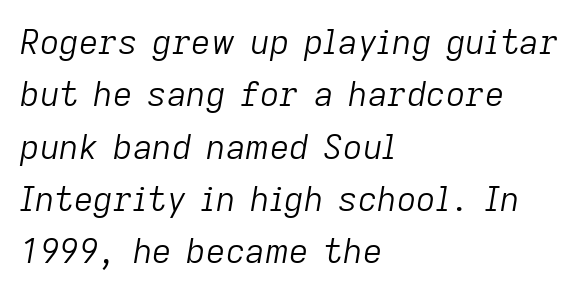
Spacing verdict: proportional, widths tailored to each character. Bold? No — there's no thickening of the strokes. Observe the lean: these are italic letterforms. Students, note that the glyphs here touch the page at normal intervals.
